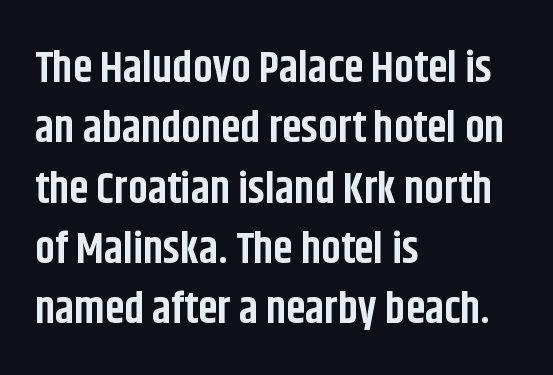
Is this a fixed-width face? No — the glyphs have proportional, varying widths. Default kerning and tracking; the words read as compact shapes. Every character sits straight up, as roman type does. Teacher's note: observe the even left margin — that is flush-left alignment.
